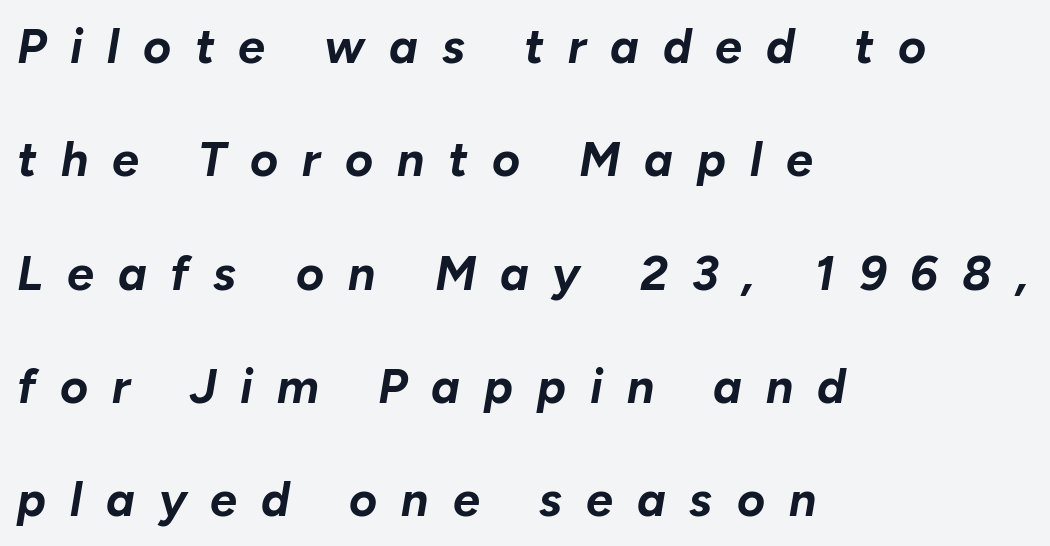
The image shows 48 px bold type, italic (leaning right); set left-aligned, loose line spacing (2.36x), unusually wide letter spacing (+0.5 em), not underlined; low stroke contrast and a medium x-height.
